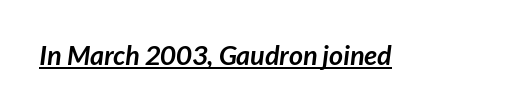
The image shows 27 px bold type; set normal letter spacing, underlined.
